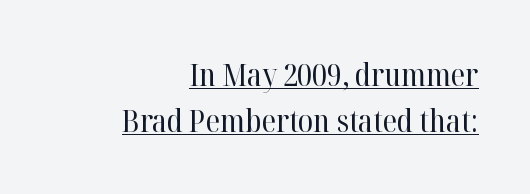
{"serif": "yes", "italic": "no", "bold": "no", "weight": "regular", "width": "normal", "stroke_contrast": "high", "x_height": "medium", "monospaced": "no", "underline": "yes", "align": "right", "line_spacing": "normal", "line_spacing_ratio": 1.47, "letter_spacing": "normal", "letter_spacing_em": 0.0, "glyph_px": 31}
